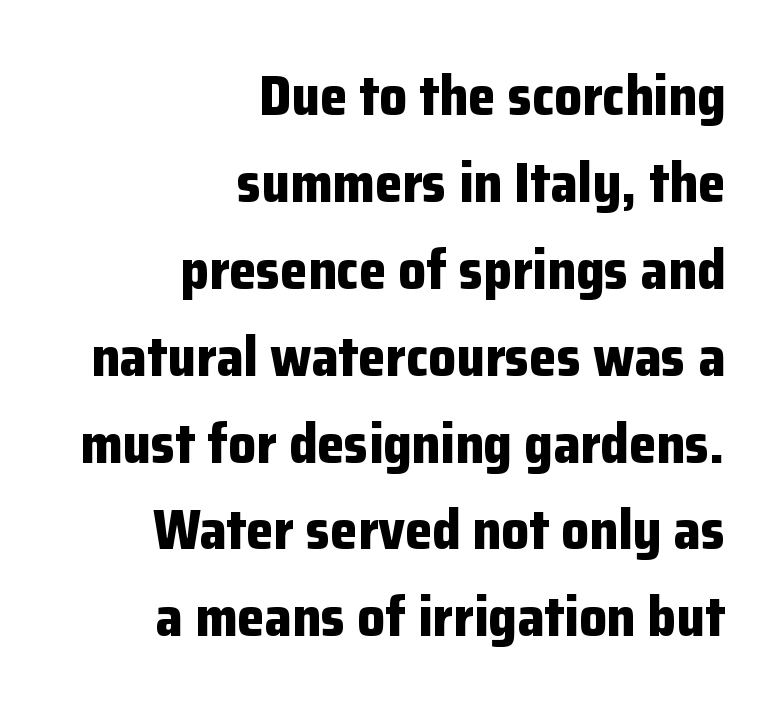
{"serif": "no", "italic": "no", "bold": "yes", "weight": "bold", "width": "normal", "stroke_contrast": "low", "x_height": "medium", "monospaced": "no", "underline": "no", "align": "right", "line_spacing": "normal", "line_spacing_ratio": 1.58, "letter_spacing": "normal", "letter_spacing_em": 0.0, "glyph_px": 55}
